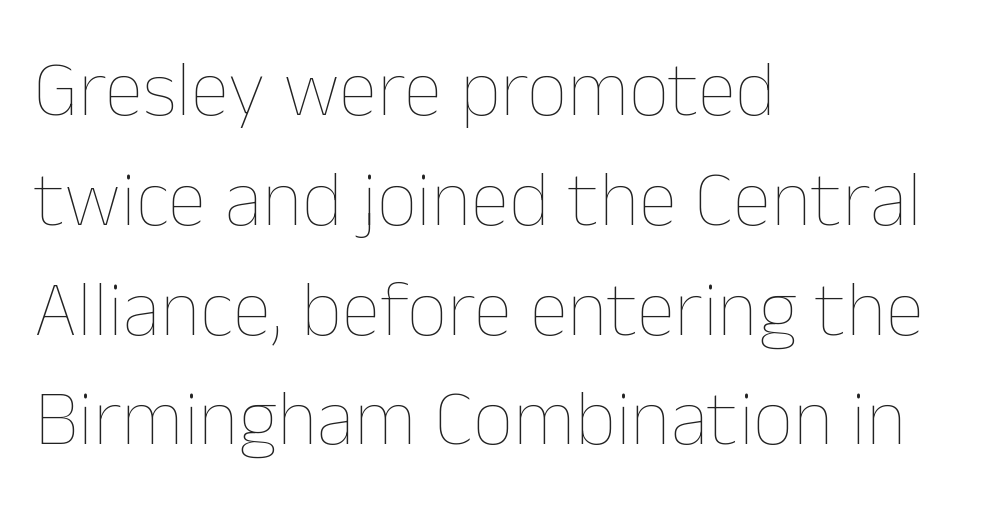
The image shows 79 px thin type, upright; set left-aligned, normal line spacing (1.39x), normal letter spacing, not underlined; low stroke contrast and a medium x-height.
